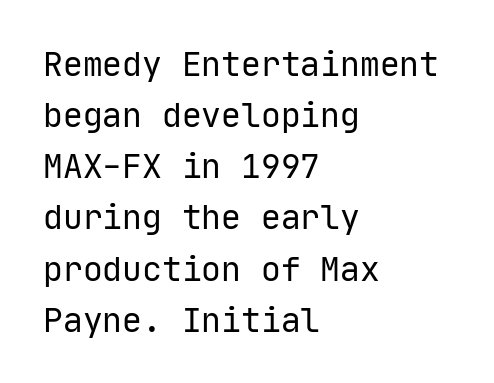
Q: Is the text bold? A: No.
Q: Is the text italic (slanted)? A: No, it is upright.
Q: Is the typeface a serif or a sans-serif typeface? A: Sans-serif.
Q: Is the text underlined? A: No.
Q: How is the paragraph aligned? A: Left-aligned.
Q: Is the spacing between letters normal or unusually wide? A: Normal.
Q: Is the spacing between lines tight, normal or loose? A: Normal.
Q: Width (condensed, normal, or wide)? A: Normal.
Q: Stroke contrast? A: Low.
Q: x-height? A: Medium.
Q: Monospaced? A: Yes.
